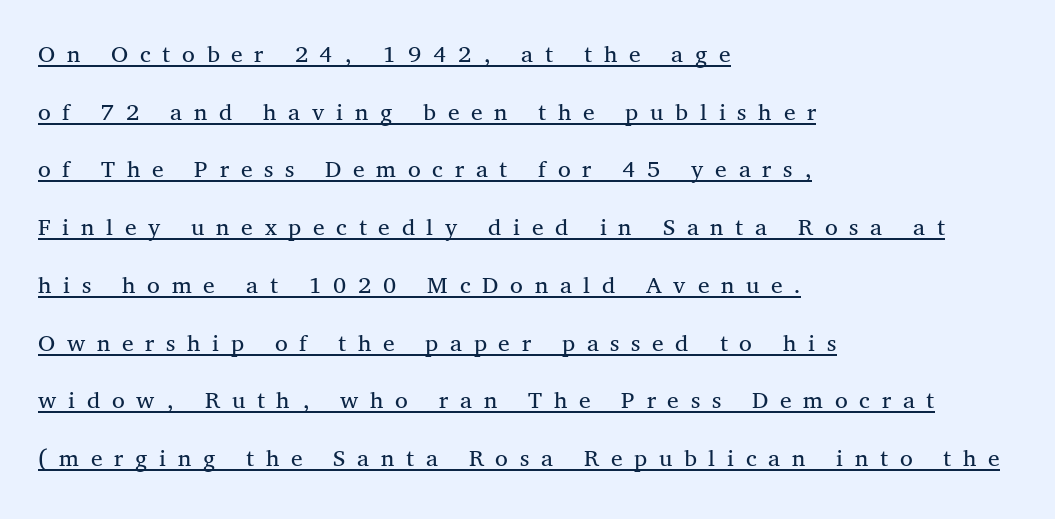
A baseline rule has been typeset under these characters. No heavy texture on the line: the type isn't bold. Letter spacing: wide. The typesetter chose a ragged-right arrangement here. Style check: upright. Baseline-to-baseline distance is far greater than the letter height.
